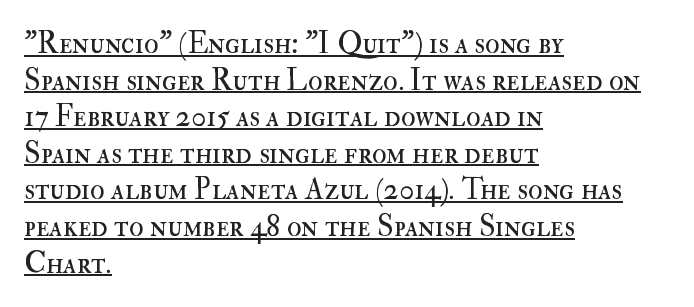
{"italic": "no", "bold": "no", "weight": "regular", "width": "normal", "stroke_contrast": "high", "x_height": "small", "monospaced": "no", "underline": "yes", "align": "left", "line_spacing_ratio": 1.22, "letter_spacing": "normal", "letter_spacing_em": 0.0, "glyph_px": 30}
